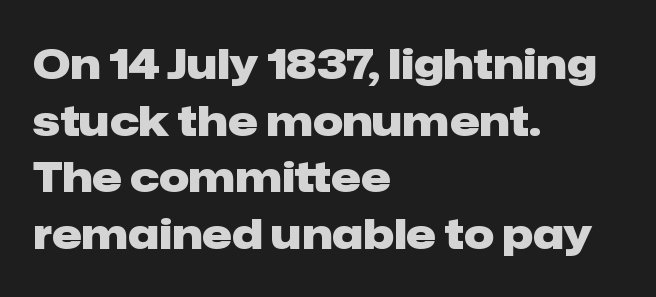
The letters advance in unequal steps, a hallmark of proportional type. The line texture is even and compact thanks to regular tracking. If you measured baseline to baseline, you'd find a middling distance. It's the straight-up-and-down kind of type. I'd describe the lettering as bold — thick and assertive. The space beneath each line is pristine and unruled.
